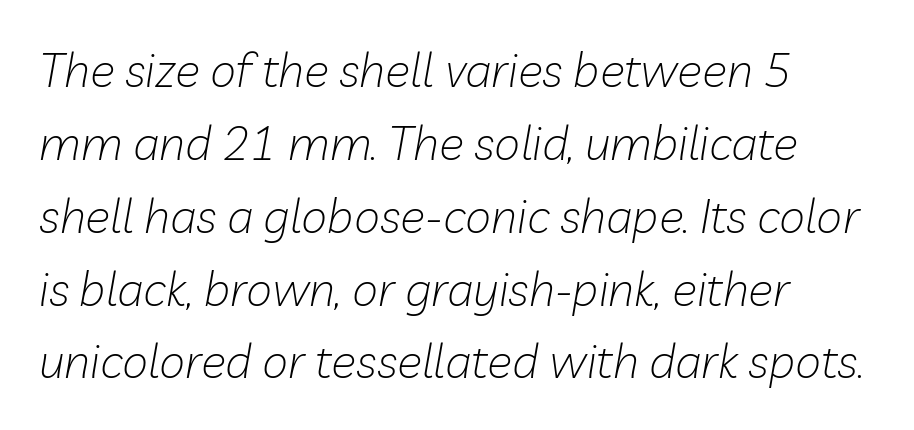
Q: Is the text bold? A: No.
Q: Is the text italic (slanted)? A: Yes, it leans right by about 10 degrees.
Q: Is the text underlined? A: No.
Q: How is the paragraph aligned? A: Left-aligned.
Q: Is the spacing between letters normal or unusually wide? A: Normal.
Q: Is the spacing between lines tight, normal or loose? A: Normal.
Q: Width (condensed, normal, or wide)? A: Normal.
Q: Stroke contrast? A: Low.
Q: x-height? A: Medium.
Q: Monospaced? A: No.
